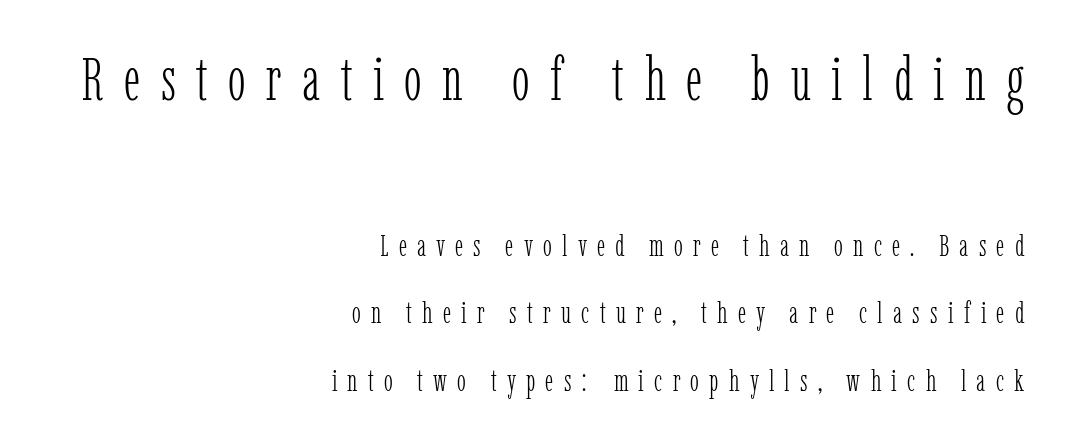
{"serif": "yes", "italic": "no", "bold": "no", "weight": "light", "width": "condensed", "stroke_contrast": "low", "x_height": "medium", "monospaced": "no", "underline": "no", "align": "right", "line_spacing": "loose", "line_spacing_ratio": 2.26, "letter_spacing": "wide", "letter_spacing_em": 0.34, "larger_block": "first", "size_ratio": 2.0, "glyph_px": 60}
